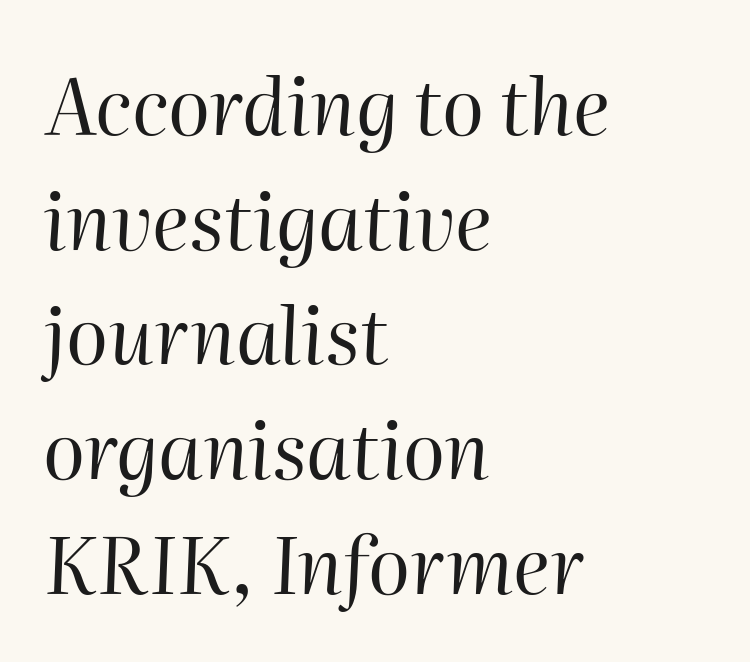
{"italic": "yes", "lean": "right", "slant_degrees": 2, "bold": "no", "weight": "regular", "width": "normal", "stroke_contrast": "high", "x_height": "medium", "monospaced": "no", "underline": "no", "align": "left", "line_spacing": "normal", "line_spacing_ratio": 1.47, "letter_spacing": "normal", "letter_spacing_em": 0.0, "glyph_px": 78}
